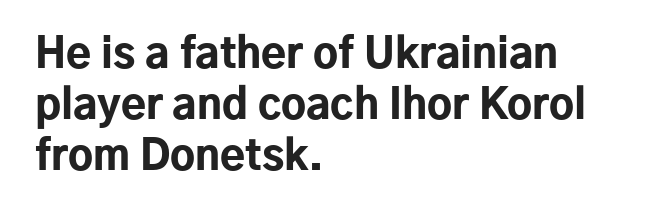
{"serif": "no", "italic": "no", "bold": "yes", "weight": "bold", "width": "normal", "stroke_contrast": "low", "x_height": "medium", "monospaced": "no", "underline": "no", "align": "left", "line_spacing": "normal", "line_spacing_ratio": 1.25, "letter_spacing": "normal", "letter_spacing_em": 0.0, "glyph_px": 41}
